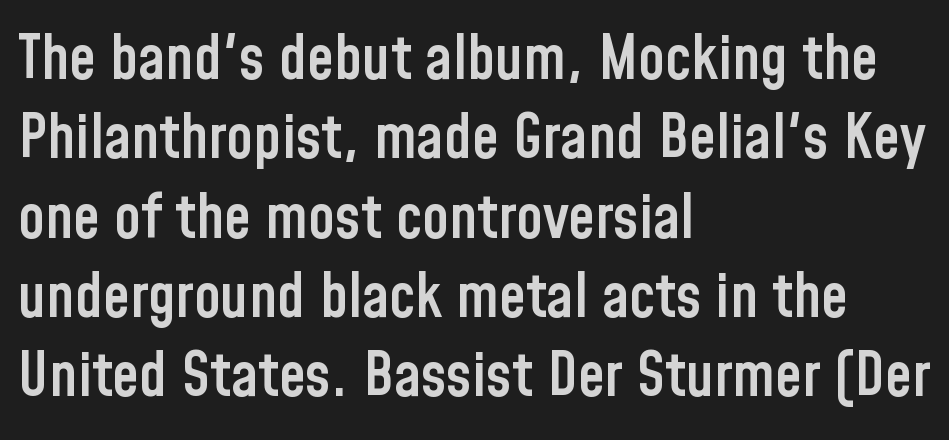
Check where the strokes stop: nothing finishes them off — pure sans. The gap between lines stays unmarked. These lines are set flush left with a ragged right edge. Quick note: interline space is typical. You could not count columns in this text — the font is proportionally spaced. Honestly, the letter spacing is just normal — you wouldn't notice it.
